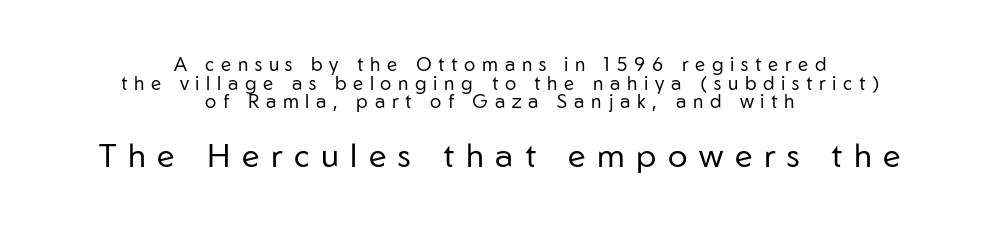
{"serif": "no", "italic": "no", "bold": "no", "weight": "regular", "width": "normal", "stroke_contrast": "low", "x_height": "medium", "monospaced": "no", "underline": "no", "align": "center", "line_spacing": "tight", "line_spacing_ratio": 0.98, "letter_spacing": "wide", "letter_spacing_em": 0.35, "larger_block": "second", "size_ratio": 1.74, "glyph_px": 33}
